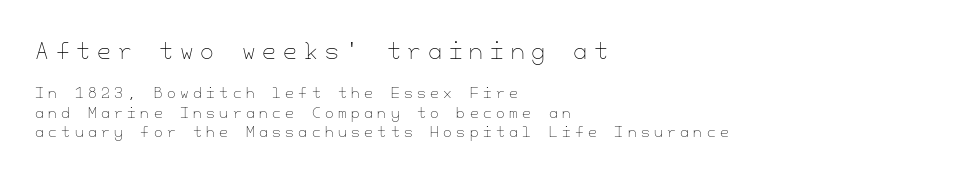
Here the glyphs are tracked loosely, breaking word shapes into spaced letters. The cut favours lightness, reaching ordinary text weight at its darkest. Has an underline been added? It has not. Which of the two is more prominent by size? The first, at the top. How would I describe the line gaps? Plain and ordinary. The typography opts for an upright posture over an oblique one.
